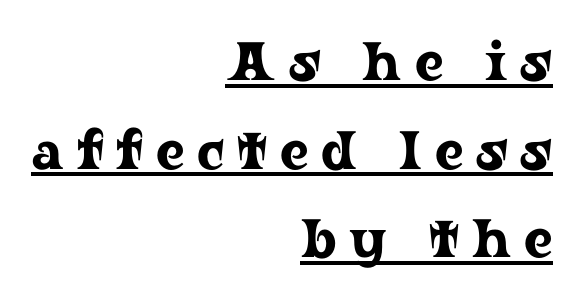
The rendering inserts visible extra space after every character. A serif font was chosen for this passage. Compared with undecorated copy, this sample adds a rule below the words. Horizontal alignment here is rightward, an uncommon choice for prose.
